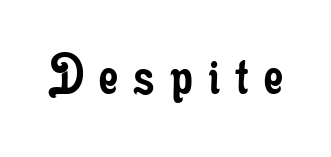
Q: Is the text bold? A: No.
Q: Is the text italic (slanted)? A: No, it is upright.
Q: Is the typeface a serif or a sans-serif typeface? A: Serif.
Q: Is the text underlined? A: No.
Q: Is the spacing between letters normal or unusually wide? A: Unusually wide.
Q: Width (condensed, normal, or wide)? A: Condensed.
Q: Stroke contrast? A: Low.
Q: x-height? A: Small.
Q: Monospaced? A: No.
